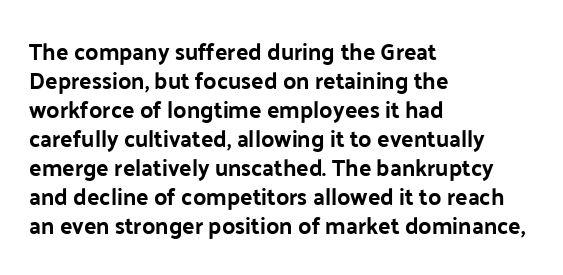
Q: Is the text italic (slanted)? A: No, it is upright.
Q: Is the text underlined? A: No.
Q: How is the paragraph aligned? A: Left-aligned.
Q: Is the spacing between letters normal or unusually wide? A: Normal.
Q: Is the spacing between lines tight, normal or loose? A: Normal.
